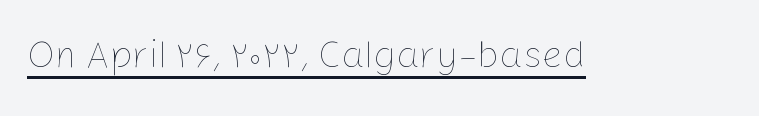
The image shows 37 px thin type, upright; set normal letter spacing, underlined; low stroke contrast and a medium x-height.
